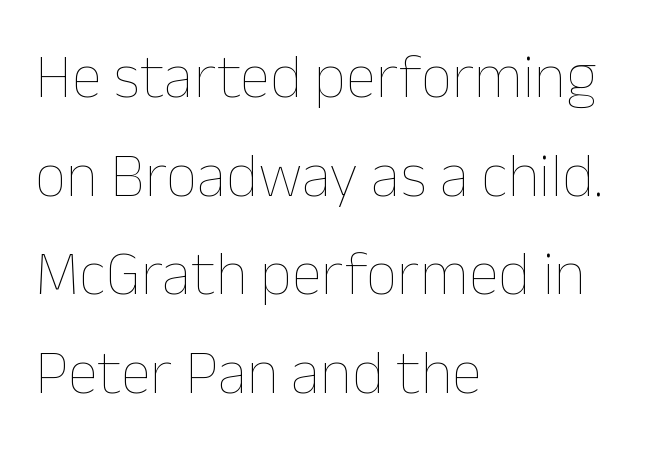
{"italic": "no", "bold": "no", "weight": "thin", "width": "normal", "stroke_contrast": "low", "x_height": "medium", "monospaced": "no", "underline": "no", "align": "left", "line_spacing": "normal", "line_spacing_ratio": 1.59, "letter_spacing": "normal", "letter_spacing_em": 0.0, "glyph_px": 62}
